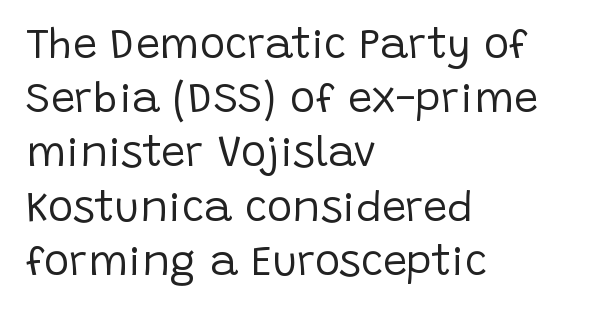
{"serif": "no", "italic": "no", "bold": "no", "weight": "regular", "width": "normal", "stroke_contrast": "low", "x_height": "large", "monospaced": "no", "underline": "no", "align": "left", "line_spacing": "normal", "line_spacing_ratio": 1.26, "letter_spacing": "normal", "letter_spacing_em": 0.0, "glyph_px": 43}
